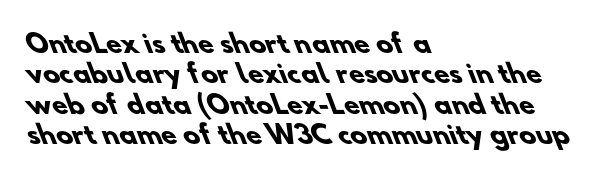
{"bold": "yes", "underline": "no", "align": "left", "line_spacing_ratio": 1.22, "letter_spacing": "normal", "letter_spacing_em": 0.0, "glyph_px": 25}
